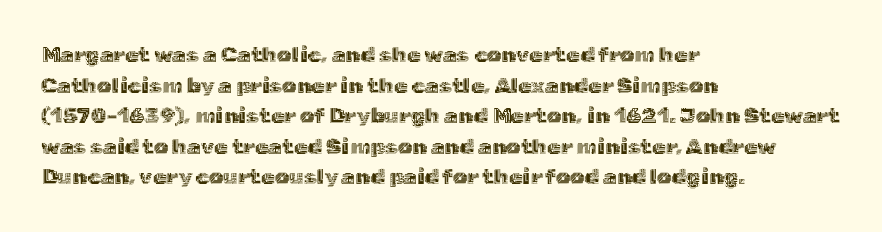
The image shows 22 px text type, upright; set left-aligned, normal line spacing (1.39x), normal letter spacing, not underlined.
